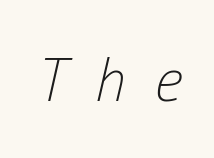
{"italic": "yes", "lean": "right", "slant_degrees": 13, "bold": "no", "weight": "light", "width": "condensed", "stroke_contrast": "low", "x_height": "medium", "monospaced": "no", "underline": "no", "letter_spacing": "wide", "letter_spacing_em": 0.49, "glyph_px": 60}
